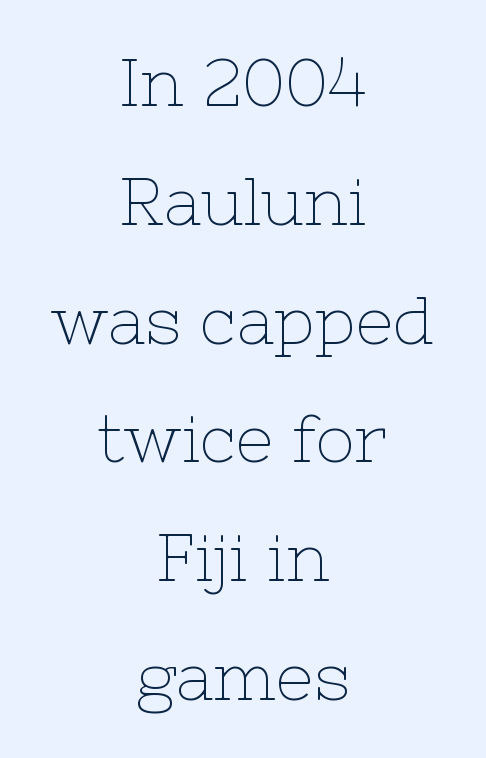
{"serif": "yes", "italic": "no", "bold": "no", "weight": "thin", "width": "normal", "stroke_contrast": "low", "x_height": "medium", "monospaced": "no", "underline": "no", "align": "center", "line_spacing_ratio": 1.8, "letter_spacing": "normal", "letter_spacing_em": 0.0, "glyph_px": 66}
